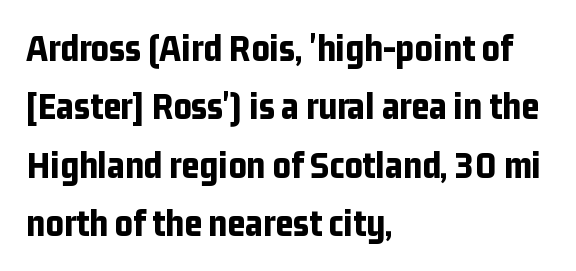
{"serif": "no", "italic": "no", "bold": "yes", "weight": "bold", "width": "condensed", "stroke_contrast": "low", "x_height": "medium", "monospaced": "no", "underline": "no", "align": "left", "line_spacing": "normal", "line_spacing_ratio": 1.5, "letter_spacing": "normal", "letter_spacing_em": 0.0, "glyph_px": 39}
